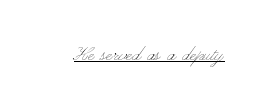
The image shows 23 px text type; set normal letter spacing, underlined.
